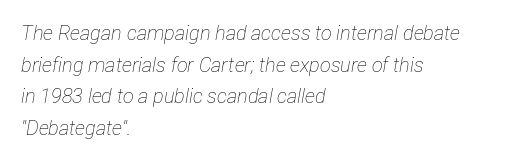
Q: Is the text bold? A: No.
Q: Is the text italic (slanted)? A: Yes, it leans right by about 12 degrees.
Q: Is the text underlined? A: No.
Q: How is the paragraph aligned? A: Left-aligned.
Q: Is the spacing between letters normal or unusually wide? A: Normal.
Q: Is the spacing between lines tight, normal or loose? A: Normal.
